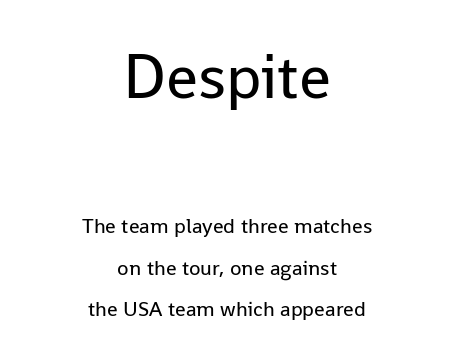
Q: Is the text bold? A: No.
Q: Is the text italic (slanted)? A: No, it is upright.
Q: Is the typeface a serif or a sans-serif typeface? A: Sans-serif.
Q: Is the text underlined? A: No.
Q: How is the paragraph aligned? A: Centered.
Q: Is the spacing between letters normal or unusually wide? A: Normal.
Q: Is the spacing between lines tight, normal or loose? A: Loose.
Q: Which block of text is set in a larger size, the first (top) or the second (bottom)? A: The first (top) one.
Q: Width (condensed, normal, or wide)? A: Normal.
Q: Stroke contrast? A: Low.
Q: x-height? A: Medium.
Q: Monospaced? A: No.
